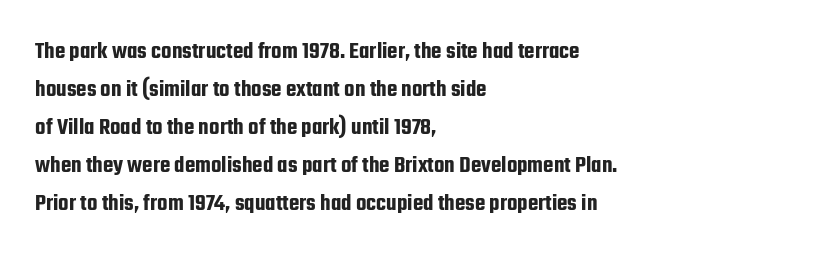
The specimen omits any rule beneath the text block's lines. Alignment: flush left. Italic? Not at all — the glyphs are vertical. The lines sit at an ordinary, default distance from one another. You could call the tracking neutral — neither tight nor loose.
